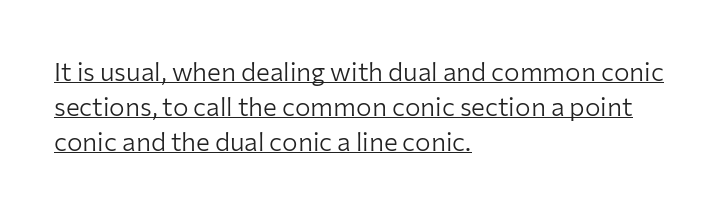
If you measured baseline to baseline, you'd find a middling distance. A continuous stroke trails under the words, as in a hyperlink. This rendering uses left alignment, leaving the right contour irregular. Posture: upright roman. This reads as an unemphasized weight, regular at the heaviest.
